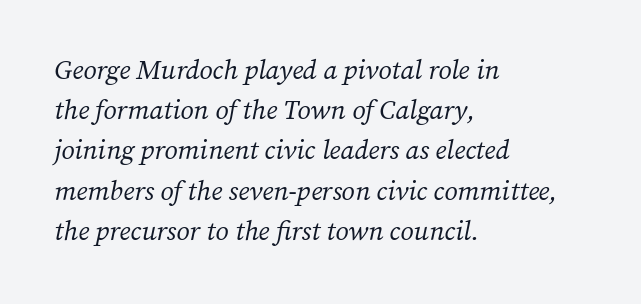
{"italic": "yes", "lean": "right", "slant_degrees": 12, "bold": "no", "underline": "no", "align": "left", "line_spacing": "normal", "line_spacing_ratio": 1.49, "letter_spacing": "normal", "letter_spacing_em": 0.0, "glyph_px": 27}
